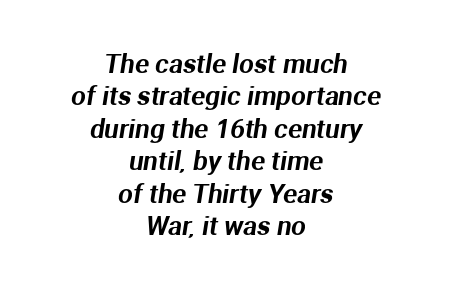
Successive baselines arrive at the customary interval. The lines are quadded center. Rule under the text: the space is simply empty. Caption: standard tracking, unaltered.
